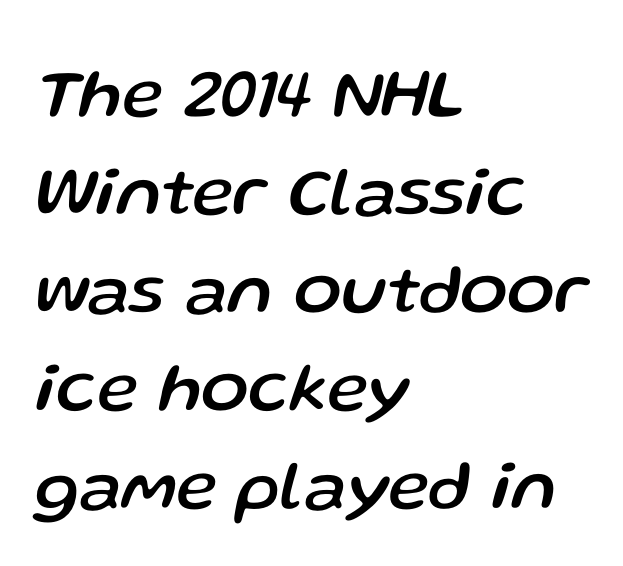
Spacing verdict: proportional, widths tailored to each character. Compared with typical paragraphs, the rows here are spaced about the same. This is oblique type, the kind used for emphasis or titles. Underline: absent.
